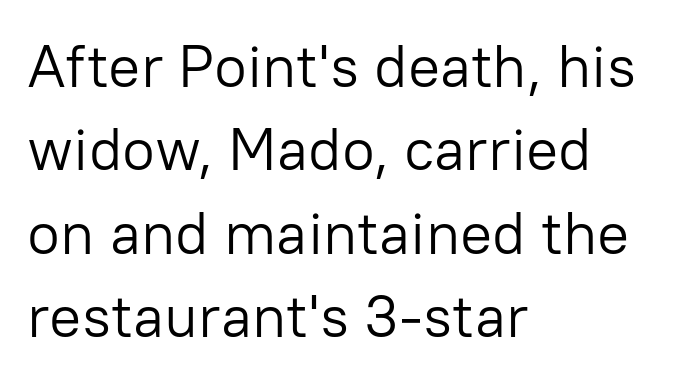
{"serif": "no", "italic": "no", "bold": "no", "weight": "light", "width": "normal", "stroke_contrast": "low", "x_height": "medium", "monospaced": "no", "underline": "no", "align": "left", "line_spacing": "normal", "line_spacing_ratio": 1.39, "letter_spacing": "normal", "letter_spacing_em": 0.0, "glyph_px": 60}
